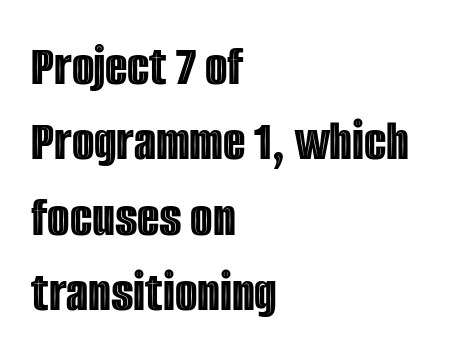
Words float on clear page, feet unadorned. In CSS terms this would be text-align: left. The letters advance in unequal steps, a hallmark of proportional type. Unlike italic type, these characters show no tilt at all. Successive baselines arrive at the customary interval.
